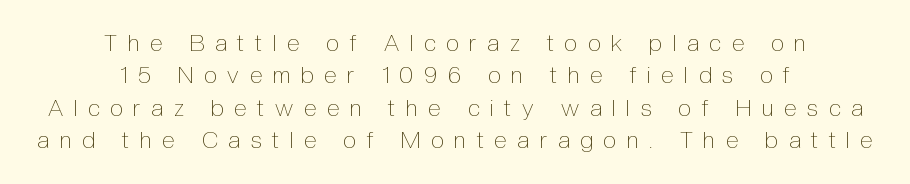
{"italic": "no", "bold": "no", "underline": "no", "align": "center", "line_spacing": "normal", "line_spacing_ratio": 1.41, "letter_spacing": "wide", "letter_spacing_em": 0.47, "glyph_px": 23}
